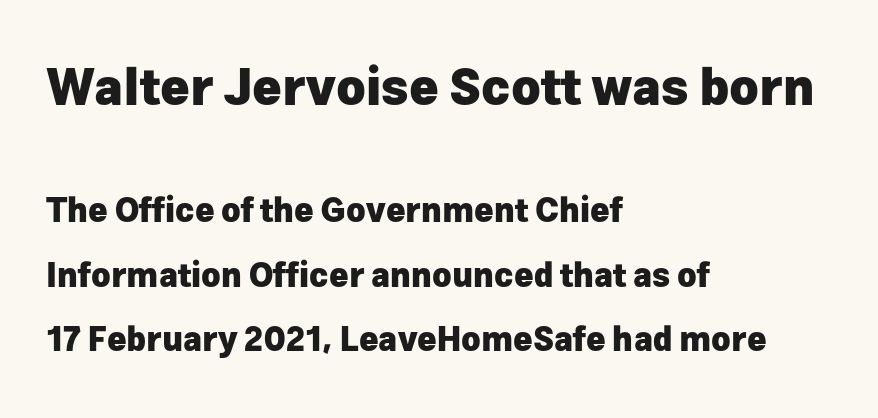
{"serif": "no", "italic": "no", "bold": "yes", "weight": "heavy", "width": "normal", "stroke_contrast": "low", "x_height": "medium", "monospaced": "no", "underline": "no", "align": "left", "line_spacing": "loose", "line_spacing_ratio": 1.95, "letter_spacing": "normal", "letter_spacing_em": 0.0, "larger_block": "first", "size_ratio": 1.52, "glyph_px": 50}
